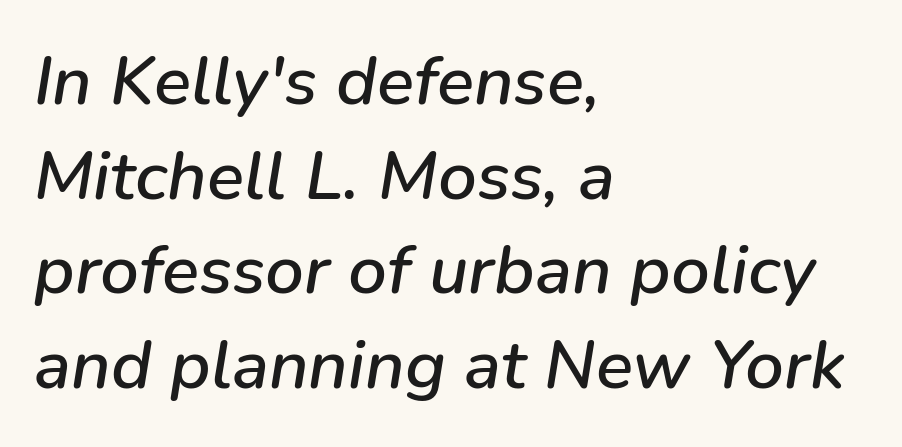
The image shows 69 px text type, italic (leaning right); set left-aligned, normal line spacing (1.37x), normal letter spacing, not underlined; low stroke contrast and a medium x-height.
